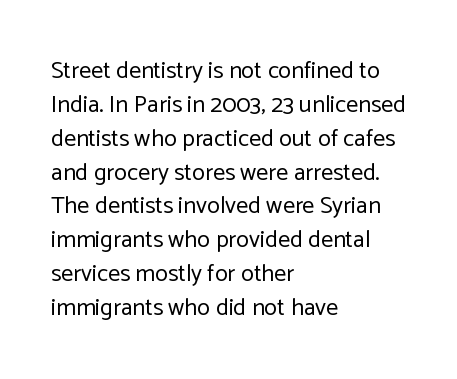
{"italic": "no", "bold": "no", "underline": "no", "align": "left", "line_spacing": "normal", "line_spacing_ratio": 1.41, "letter_spacing": "normal", "letter_spacing_em": 0.0, "glyph_px": 24}
